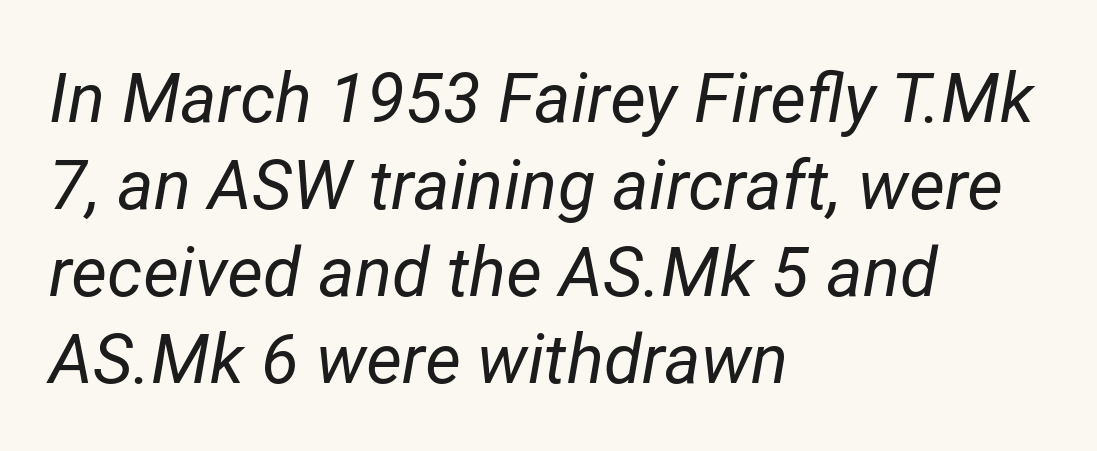
{"italic": "yes", "lean": "right", "slant_degrees": 12, "bold": "no", "weight": "regular", "width": "normal", "stroke_contrast": "low", "x_height": "medium", "monospaced": "no", "underline": "no", "align": "left", "line_spacing": "normal", "line_spacing_ratio": 1.26, "letter_spacing": "normal", "letter_spacing_em": 0.0, "glyph_px": 69}
